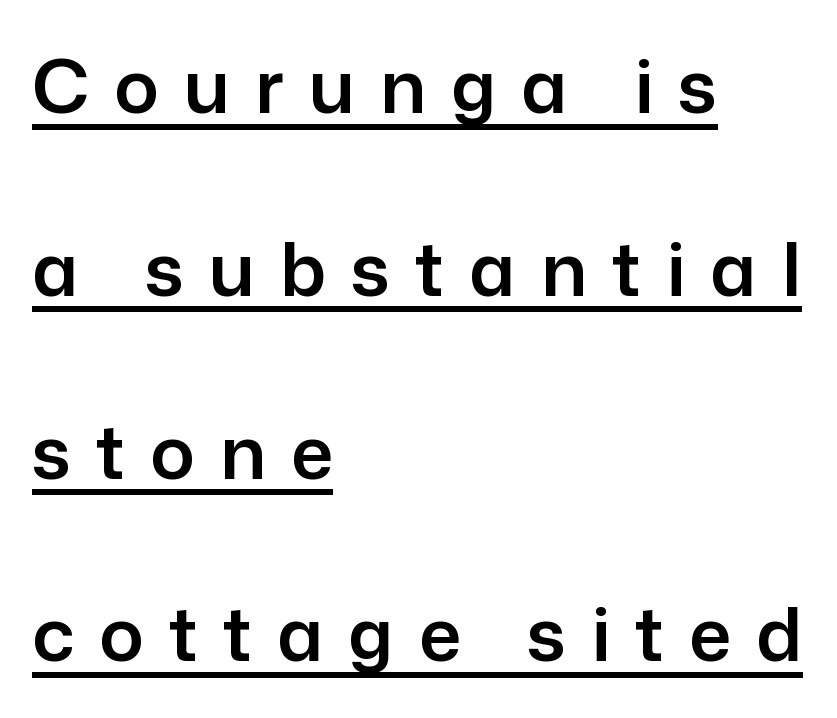
The letters advance in unequal steps, a hallmark of proportional type. The line-height multiplier appears high, well above default. Check the space under the baseline: a stroke is drawn there. The letters are spread apart with noticeably loose tracking. This sample uses a sans-serif face. Line starts are locked; line ends wander.
